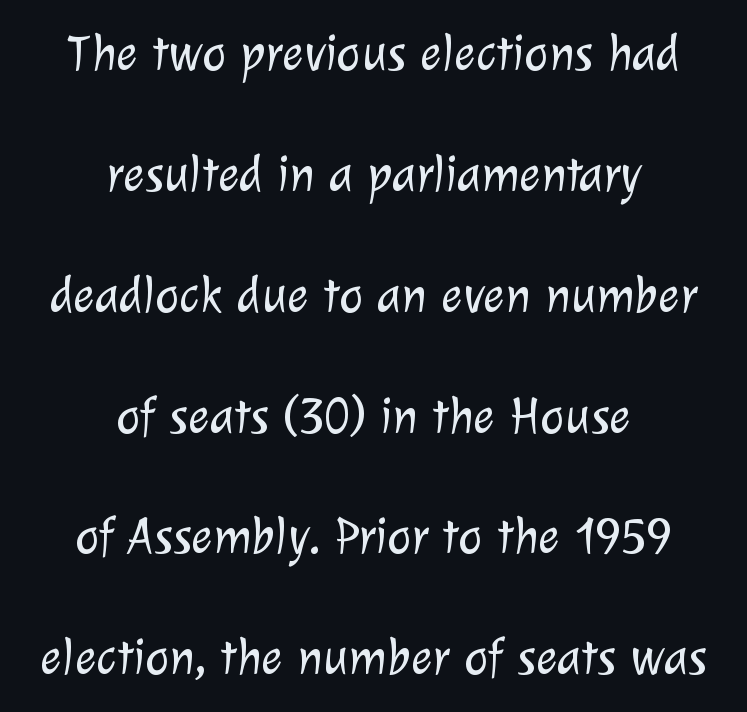
{"serif": "no", "bold": "no", "weight": "light", "width": "normal", "stroke_contrast": "low", "x_height": "medium", "monospaced": "no", "underline": "no", "align": "center", "line_spacing": "loose", "line_spacing_ratio": 2.37, "letter_spacing": "normal", "letter_spacing_em": 0.0, "glyph_px": 51}
